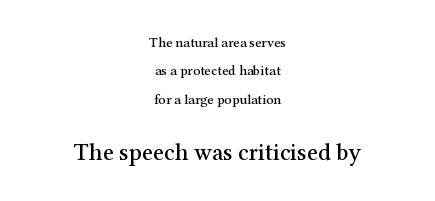
{"italic": "no", "underline": "no", "align": "center", "line_spacing": "loose", "line_spacing_ratio": 2.03, "letter_spacing": "normal", "letter_spacing_em": 0.0, "larger_block": "second", "size_ratio": 1.71, "glyph_px": 24}
